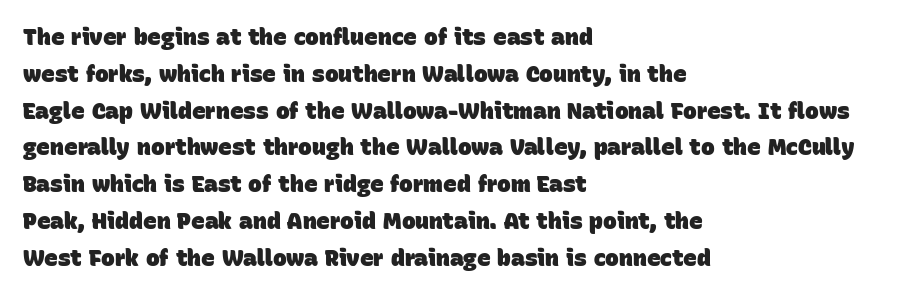
{"bold": "yes", "underline": "no", "align": "left", "line_spacing": "normal", "line_spacing_ratio": 1.6, "letter_spacing": "normal", "letter_spacing_em": 0.0, "glyph_px": 23}
